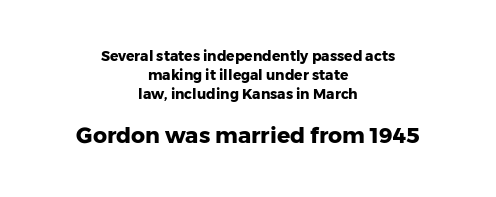
The image shows 22 px bold type, upright; set centered, normal line spacing (1.35x), normal letter spacing, not underlined; the second (bottom) block is 1.57x larger.
